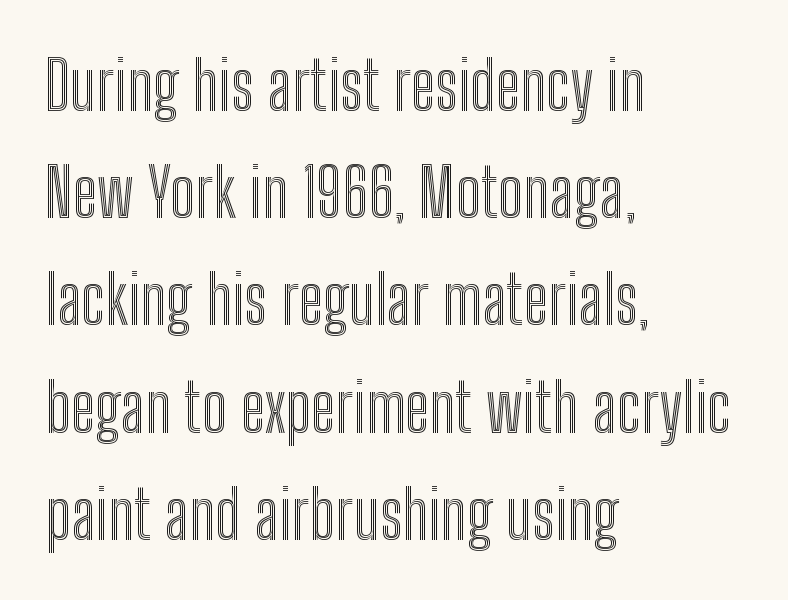
Horizontally, the lines are justified to the leading edge only. Horizontal bands of white between lines are of average thickness. The zone under the glyphs is completely vacant. Italic: no, the glyphs are upright roman. Standard letterfit; no display-style spreading of the glyphs. Think of a printed novel: that variable character pitch is what you see here.
